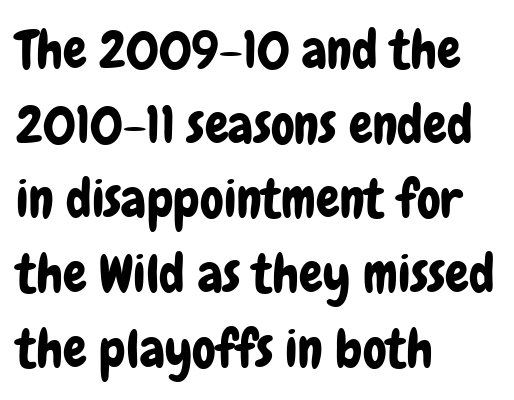
The image shows 53 px condensed sans-serif type, upright; set left-aligned, normal line spacing (1.41x), normal letter spacing, not underlined; low stroke contrast and a medium x-height.
